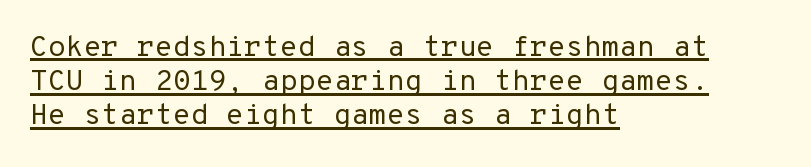
The image shows 29 px regular-weight sans-serif type, upright; set left-aligned, line spacing 1.18x, normal letter spacing, underlined; low stroke contrast and a medium x-height.
